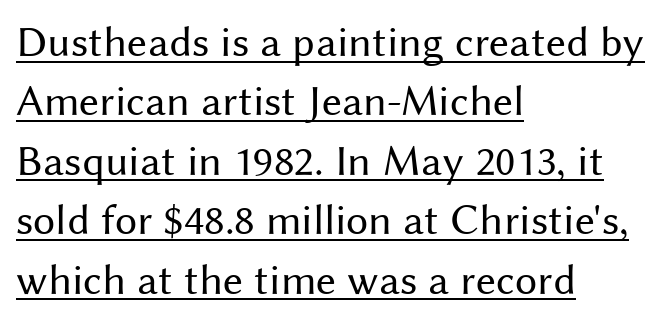
Q: Is the text bold? A: No.
Q: Is the text italic (slanted)? A: No, it is upright.
Q: Is the typeface a serif or a sans-serif typeface? A: Sans-serif.
Q: Is the text underlined? A: Yes.
Q: How is the paragraph aligned? A: Left-aligned.
Q: Is the spacing between letters normal or unusually wide? A: Normal.
Q: Is the spacing between lines tight, normal or loose? A: Normal.
Q: Width (condensed, normal, or wide)? A: Normal.
Q: Stroke contrast? A: Medium.
Q: x-height? A: Medium.
Q: Monospaced? A: No.
